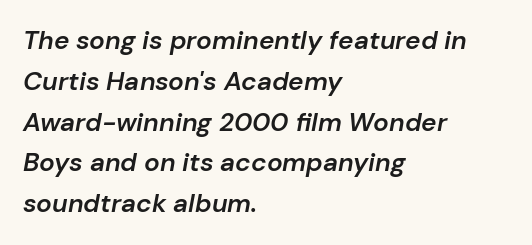
These lines keep a tight, regular rhythm from letter to letter. The text carries the slant typical of an italic or oblique font. Regular leading. Words float on clear page, feet unadorned. This is the in-between weight designers call semibold or demi.
